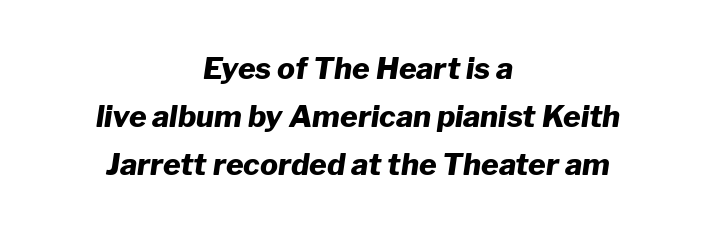
Q: Is the text bold? A: Yes.
Q: Is the text italic (slanted)? A: Yes, it leans right by about 8 degrees.
Q: Is the text underlined? A: No.
Q: How is the paragraph aligned? A: Centered.
Q: Is the spacing between letters normal or unusually wide? A: Normal.
Q: Is the spacing between lines tight, normal or loose? A: Normal.
Q: Width (condensed, normal, or wide)? A: Normal.
Q: Stroke contrast? A: Low.
Q: x-height? A: Medium.
Q: Monospaced? A: No.
